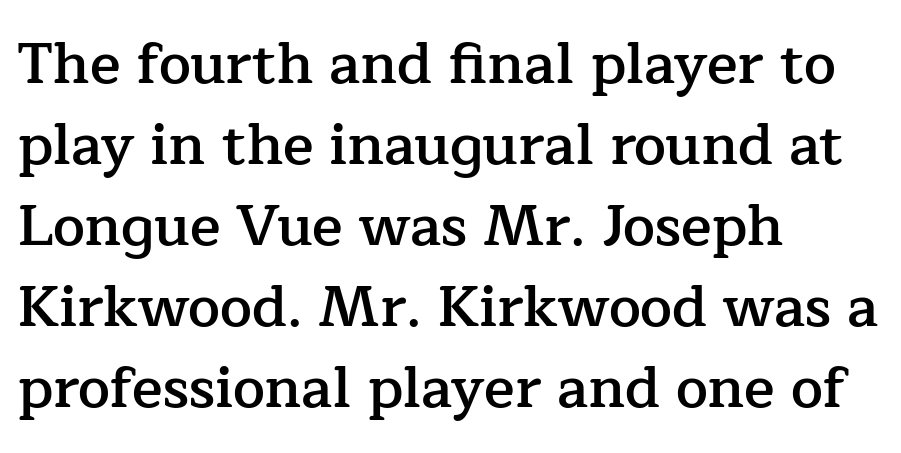
Q: Is the text bold? A: Semi-bold.
Q: Is the text italic (slanted)? A: No, it is upright.
Q: Is the typeface a serif or a sans-serif typeface? A: Serif.
Q: Is the text underlined? A: No.
Q: How is the paragraph aligned? A: Left-aligned.
Q: Is the spacing between letters normal or unusually wide? A: Normal.
Q: Is the spacing between lines tight, normal or loose? A: Normal.
Q: Width (condensed, normal, or wide)? A: Normal.
Q: Stroke contrast? A: Low.
Q: x-height? A: Medium.
Q: Monospaced? A: No.
